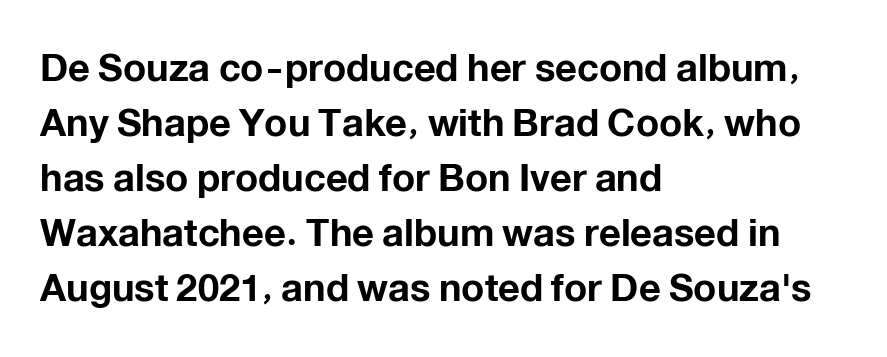
Q: Is the text bold? A: Yes.
Q: Is the text italic (slanted)? A: No, it is upright.
Q: Is the typeface a serif or a sans-serif typeface? A: Sans-serif.
Q: Is the text underlined? A: No.
Q: How is the paragraph aligned? A: Left-aligned.
Q: Is the spacing between letters normal or unusually wide? A: Normal.
Q: Is the spacing between lines tight, normal or loose? A: Normal.
Q: Width (condensed, normal, or wide)? A: Normal.
Q: Stroke contrast? A: Low.
Q: x-height? A: Medium.
Q: Monospaced? A: No.
